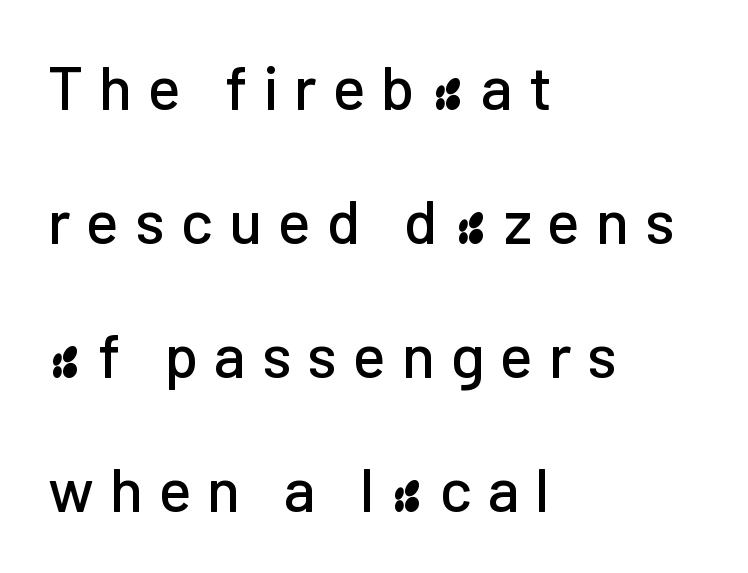
{"serif": "no", "italic": "no", "width": "normal", "stroke_contrast": "low", "x_height": "medium", "monospaced": "no", "underline": "no", "align": "left", "line_spacing": "loose", "line_spacing_ratio": 2.16, "letter_spacing": "wide", "letter_spacing_em": 0.25, "glyph_px": 62}
